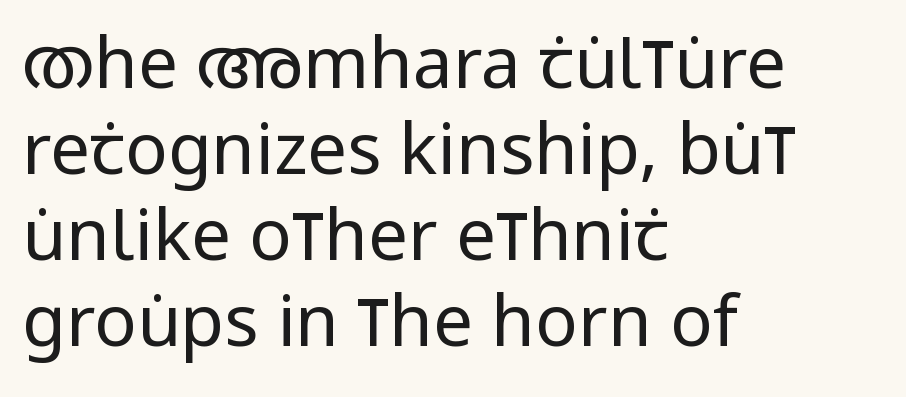
This rendering employs a face without finishing strokes, i.e., a sans-serif. Looks like regular typesetting: each glyph gets only the width it needs. Tall strokes in this sample are plumb rather than angled. Quick note: underline off.
